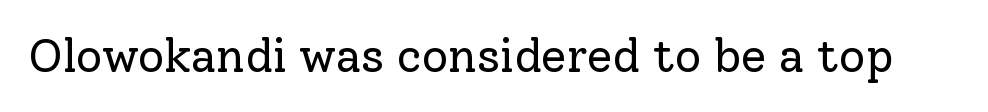
{"serif": "yes", "italic": "no", "bold": "no", "weight": "regular", "width": "normal", "stroke_contrast": "low", "x_height": "medium", "monospaced": "no", "underline": "no", "letter_spacing": "normal", "letter_spacing_em": 0.0, "glyph_px": 46}
